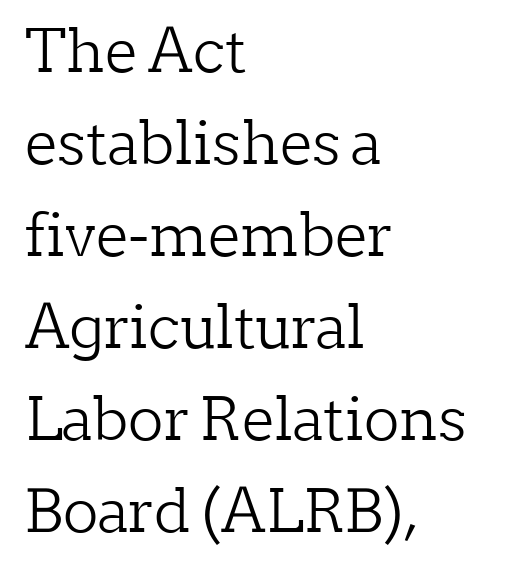
Any mark beneath the type? The region is blank. The gaps between neighbouring characters are ordinary and unremarkable. The face looks like a standard text weight, possibly lighter. How would I describe the line gaps? Plain and ordinary.
